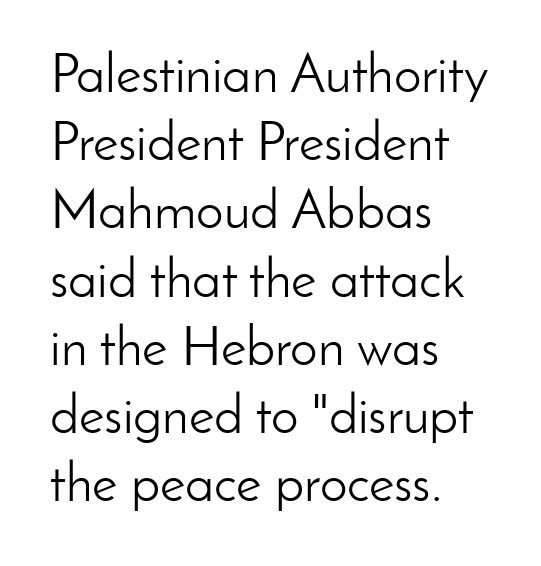
Q: Is the text bold? A: No.
Q: Is the text italic (slanted)? A: No, it is upright.
Q: Is the typeface a serif or a sans-serif typeface? A: Sans-serif.
Q: Is the text underlined? A: No.
Q: How is the paragraph aligned? A: Left-aligned.
Q: Is the spacing between letters normal or unusually wide? A: Normal.
Q: Width (condensed, normal, or wide)? A: Normal.
Q: Stroke contrast? A: Low.
Q: x-height? A: Small.
Q: Monospaced? A: No.
